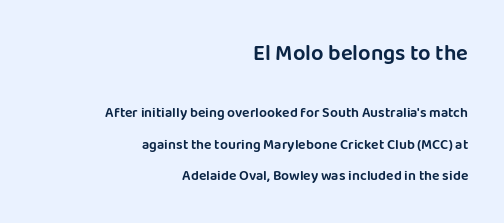
Q: Is the text italic (slanted)? A: No, it is upright.
Q: Is the text underlined? A: No.
Q: How is the paragraph aligned? A: Right-aligned.
Q: Is the spacing between letters normal or unusually wide? A: Normal.
Q: Is the spacing between lines tight, normal or loose? A: Loose.
Q: Which block of text is set in a larger size, the first (top) or the second (bottom)? A: The first (top) one.
